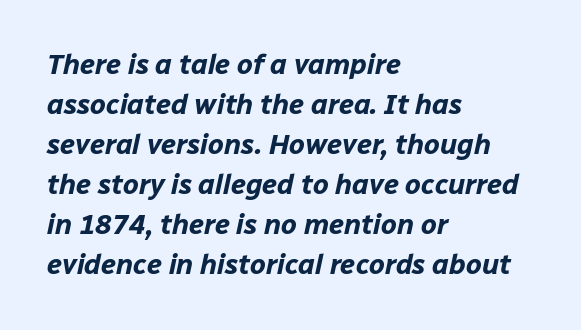
The image shows 28 px bold type, italic (leaning right); set left-aligned, normal line spacing (1.43x), normal letter spacing, not underlined; low stroke contrast and a medium x-height.
